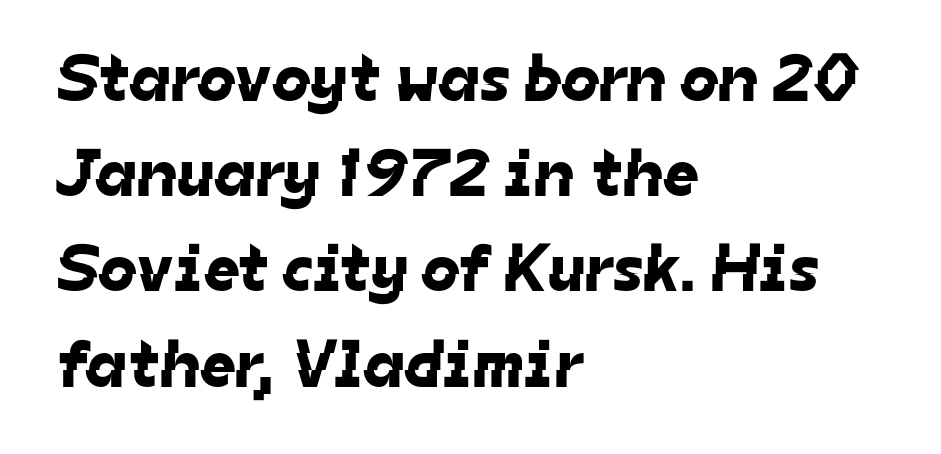
Q: Is the typeface a serif or a sans-serif typeface? A: Sans-serif.
Q: Is the text underlined? A: No.
Q: How is the paragraph aligned? A: Left-aligned.
Q: Is the spacing between letters normal or unusually wide? A: Normal.
Q: Is the spacing between lines tight, normal or loose? A: Normal.
Q: Width (condensed, normal, or wide)? A: Normal.
Q: Stroke contrast? A: Low.
Q: x-height? A: Medium.
Q: Monospaced? A: No.
